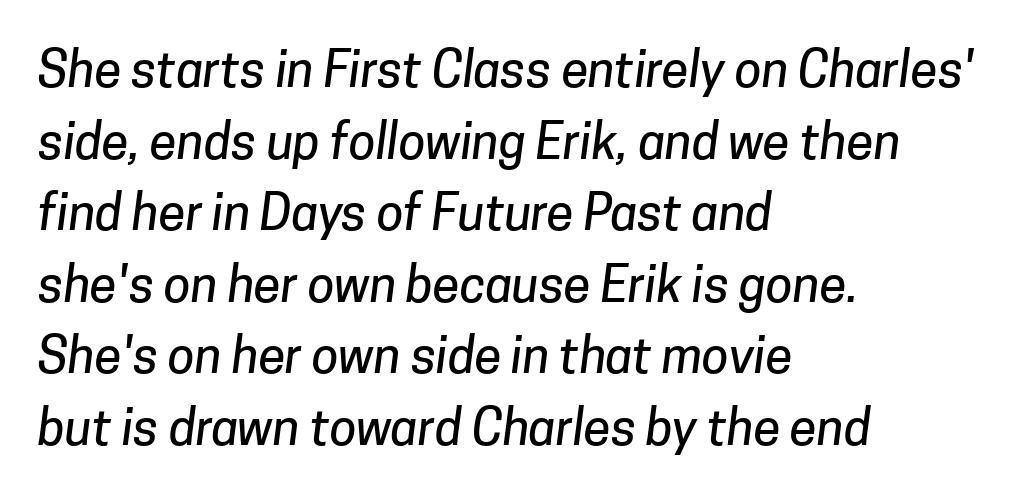
{"serif": "no", "width": "normal", "stroke_contrast": "low", "x_height": "medium", "monospaced": "no", "underline": "no", "align": "left", "line_spacing": "normal", "line_spacing_ratio": 1.46, "letter_spacing": "normal", "letter_spacing_em": 0.0, "glyph_px": 49}
